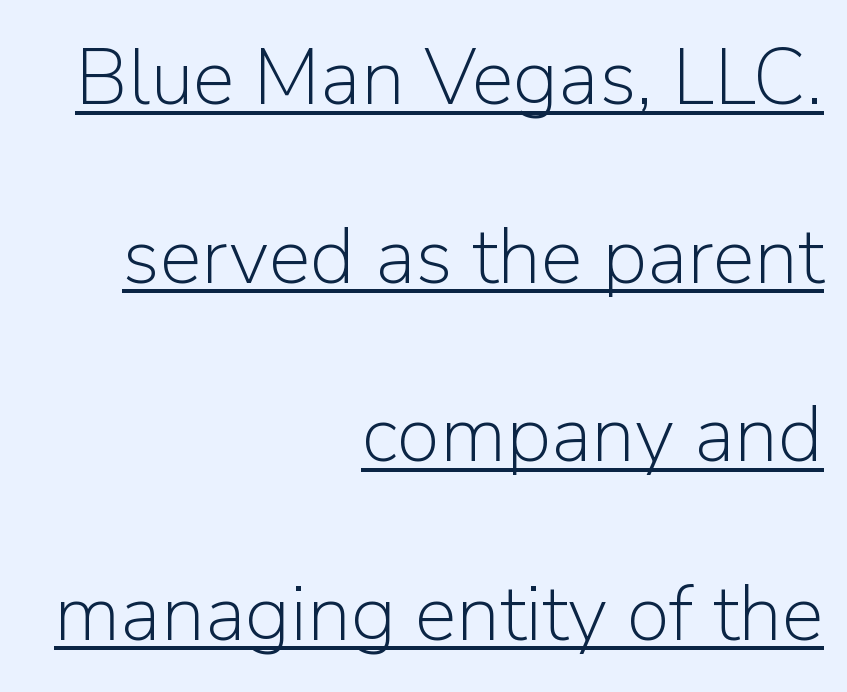
Note: no serifs on the glyphs. Caption: multi-line text, flush right, ragged left. The designer dialed line spacing up above the default. Weight: not bold — regular or lighter. The horizontal fit of the characters is conventional and even.
